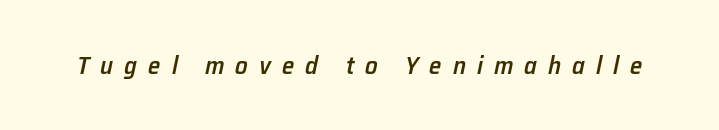
Q: Is the text bold? A: Semi-bold.
Q: Is the text italic (slanted)? A: Yes, it leans right by about 12 degrees.
Q: Is the text underlined? A: No.
Q: Is the spacing between letters normal or unusually wide? A: Unusually wide.
